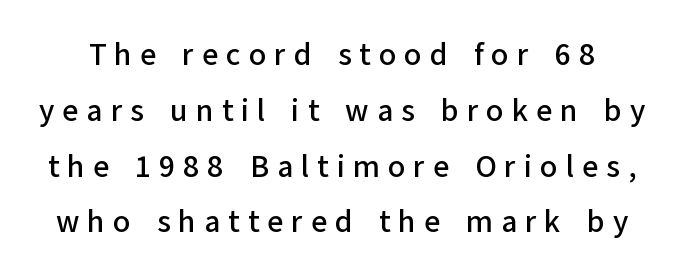
Q: Is the text italic (slanted)? A: No, it is upright.
Q: Is the typeface a serif or a sans-serif typeface? A: Sans-serif.
Q: Is the text underlined? A: No.
Q: Is the spacing between letters normal or unusually wide? A: Unusually wide.
Q: Width (condensed, normal, or wide)? A: Normal.
Q: Stroke contrast? A: Low.
Q: x-height? A: Medium.
Q: Monospaced? A: No.
